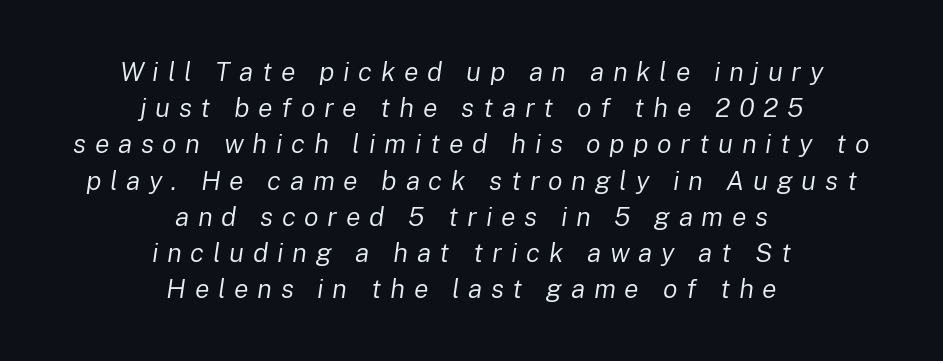
The line texture is sparse and dotted thanks to wide tracking. These glyphs show unthickened strokes, regular width or finer. The space beneath each line is pristine and unruled. An italicized treatment has been applied to the whole sample. What's the leading like? Ordinary, nothing unusual.
